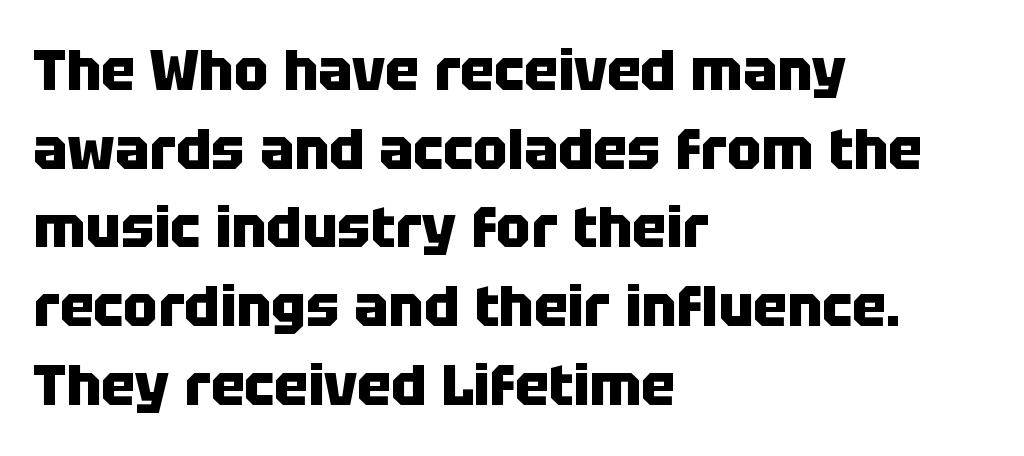
The image shows 57 px heavy sans-serif type, upright; set left-aligned, normal line spacing (1.38x), normal letter spacing, not underlined; low stroke contrast and a large x-height.
